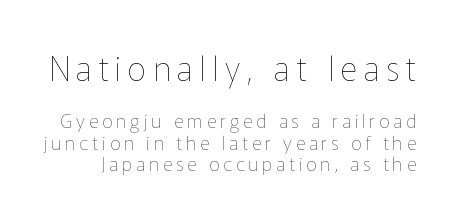
Q: Is the text bold? A: No.
Q: Is the text italic (slanted)? A: No, it is upright.
Q: Is the text underlined? A: No.
Q: Is the spacing between letters normal or unusually wide? A: Unusually wide.
Q: Is the spacing between lines tight, normal or loose? A: Tight.
Q: Which block of text is set in a larger size, the first (top) or the second (bottom)? A: The first (top) one.
Q: Width (condensed, normal, or wide)? A: Normal.
Q: Stroke contrast? A: Low.
Q: x-height? A: Medium.
Q: Monospaced? A: No.
